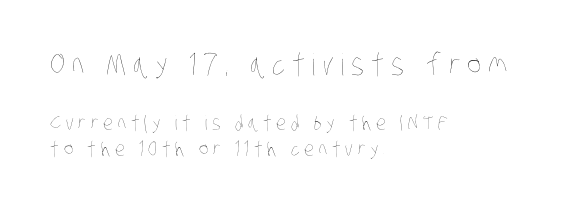
Q: Is the text bold? A: No.
Q: Is the text underlined? A: No.
Q: How is the paragraph aligned? A: Left-aligned.
Q: Is the spacing between letters normal or unusually wide? A: Unusually wide.
Q: Is the spacing between lines tight, normal or loose? A: Normal.
Q: Which block of text is set in a larger size, the first (top) or the second (bottom)? A: The first (top) one.
Q: Width (condensed, normal, or wide)? A: Condensed.
Q: Stroke contrast? A: Low.
Q: x-height? A: Large.
Q: Monospaced? A: No.
